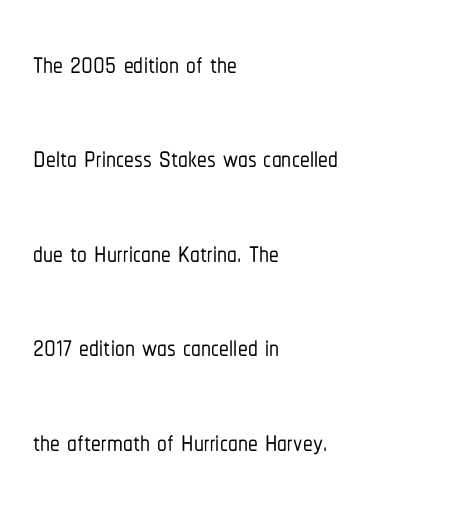
Alignment: flush left. The rendering shows plain stroke endings on the letterforms — a sans-serif design. The line-height multiplier appears high, well above default. Designer's note — italics off, roman on.
